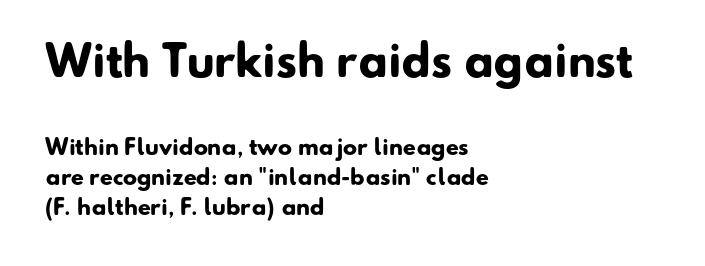
Q: Is the text bold? A: Yes.
Q: Is the typeface a serif or a sans-serif typeface? A: Sans-serif.
Q: Is the text underlined? A: No.
Q: How is the paragraph aligned? A: Left-aligned.
Q: Is the spacing between letters normal or unusually wide? A: Normal.
Q: Is the spacing between lines tight, normal or loose? A: Normal.
Q: Which block of text is set in a larger size, the first (top) or the second (bottom)? A: The first (top) one.
Q: Width (condensed, normal, or wide)? A: Normal.
Q: Stroke contrast? A: Low.
Q: x-height? A: Small.
Q: Monospaced? A: No.
